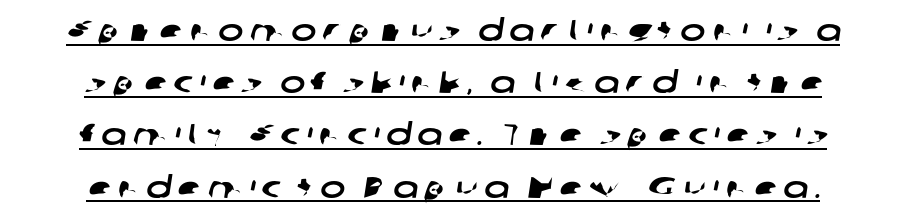
Q: Is the typeface a serif or a sans-serif typeface? A: Sans-serif.
Q: Is the text underlined? A: Yes.
Q: How is the paragraph aligned? A: Centered.
Q: Is the spacing between letters normal or unusually wide? A: Unusually wide.
Q: Width (condensed, normal, or wide)? A: Wide.
Q: Stroke contrast? A: Low.
Q: x-height? A: Medium.
Q: Monospaced? A: No.
